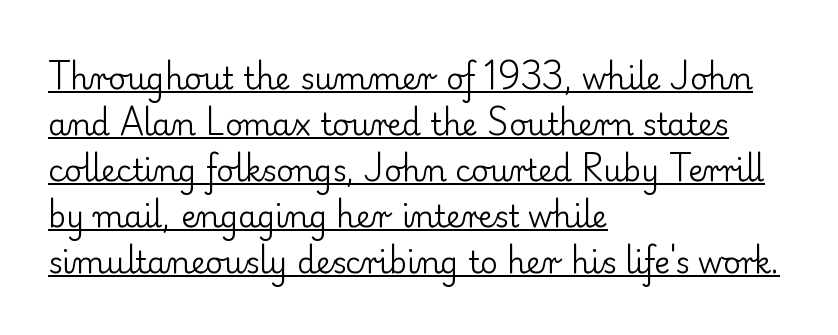
Q: Is the text bold? A: No.
Q: Is the text italic (slanted)? A: No, it is upright.
Q: Is the typeface a serif or a sans-serif typeface? A: Serif.
Q: Is the text underlined? A: Yes.
Q: How is the paragraph aligned? A: Left-aligned.
Q: Is the spacing between letters normal or unusually wide? A: Normal.
Q: Is the spacing between lines tight, normal or loose? A: Normal.
Q: Width (condensed, normal, or wide)? A: Normal.
Q: Stroke contrast? A: Low.
Q: x-height? A: Small.
Q: Monospaced? A: No.
